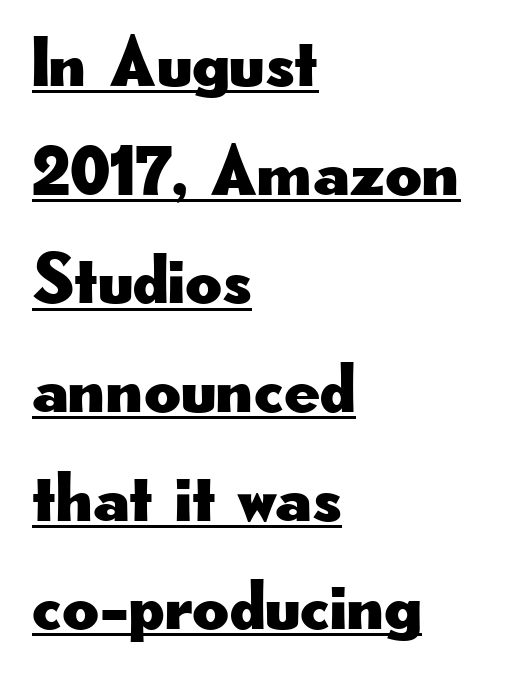
The image shows 71 px wide sans-serif type, upright; set left-aligned, normal line spacing (1.53x), normal letter spacing, underlined; low stroke contrast and a small x-height.
